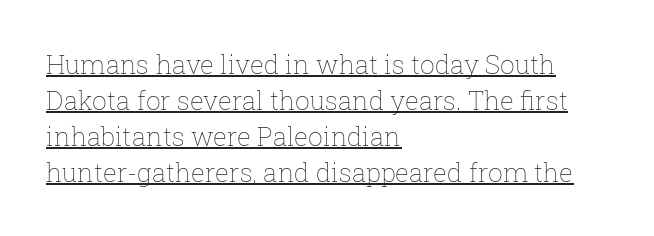
The image shows 26 px text type, upright; set left-aligned, normal line spacing (1.38x), normal letter spacing, underlined.
